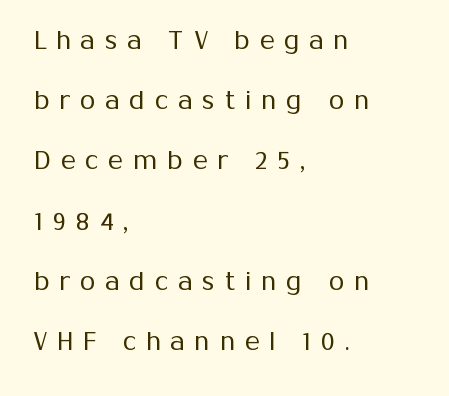
Bold? No — there's no thickening of the strokes. Each new line begins a long way beneath the previous one. Words float on clear page, feet unadorned. In CSS terms this would be text-align: left. The type sits square on the baseline with zero lean.
